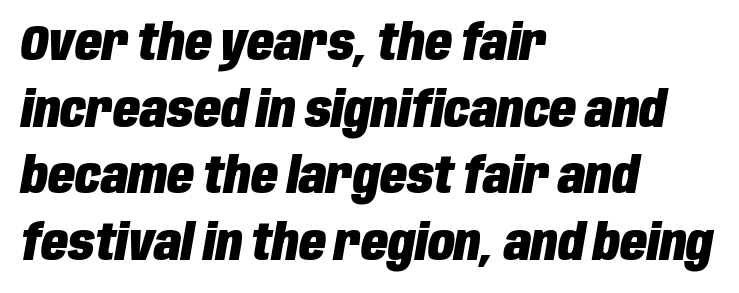
Q: Is the text bold? A: Yes.
Q: Is the text italic (slanted)? A: Yes, it leans right by about 10 degrees.
Q: Is the text underlined? A: No.
Q: How is the paragraph aligned? A: Left-aligned.
Q: Is the spacing between letters normal or unusually wide? A: Normal.
Q: Is the spacing between lines tight, normal or loose? A: Normal.
Q: Width (condensed, normal, or wide)? A: Condensed.
Q: Stroke contrast? A: Low.
Q: x-height? A: Large.
Q: Monospaced? A: No.
